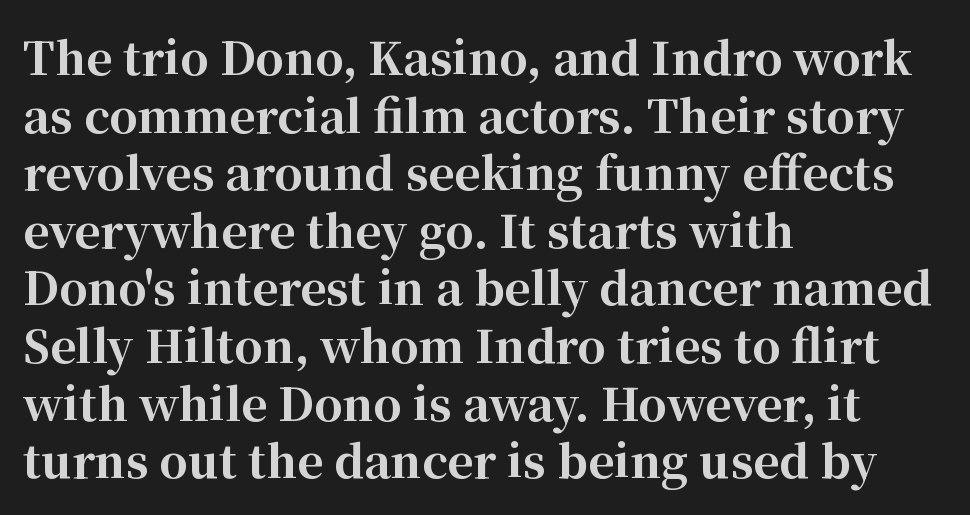
The image shows 45 px bold serif type, upright; set left-aligned, normal line spacing (1.28x), normal letter spacing, not underlined; high stroke contrast and a medium x-height.
